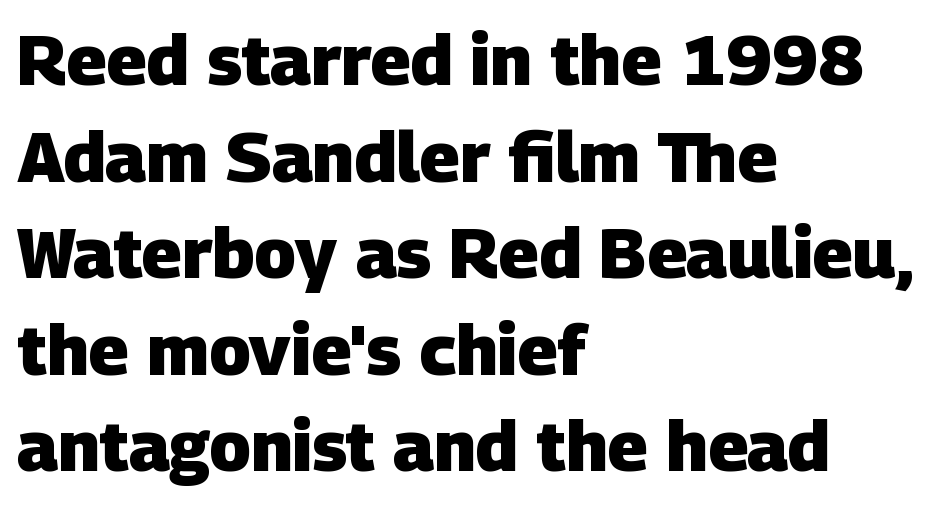
Q: Is the text bold? A: Yes.
Q: Is the typeface a serif or a sans-serif typeface? A: Sans-serif.
Q: Is the text underlined? A: No.
Q: How is the paragraph aligned? A: Left-aligned.
Q: Is the spacing between letters normal or unusually wide? A: Normal.
Q: Is the spacing between lines tight, normal or loose? A: Normal.
Q: Width (condensed, normal, or wide)? A: Normal.
Q: Stroke contrast? A: Low.
Q: x-height? A: Large.
Q: Monospaced? A: No.
